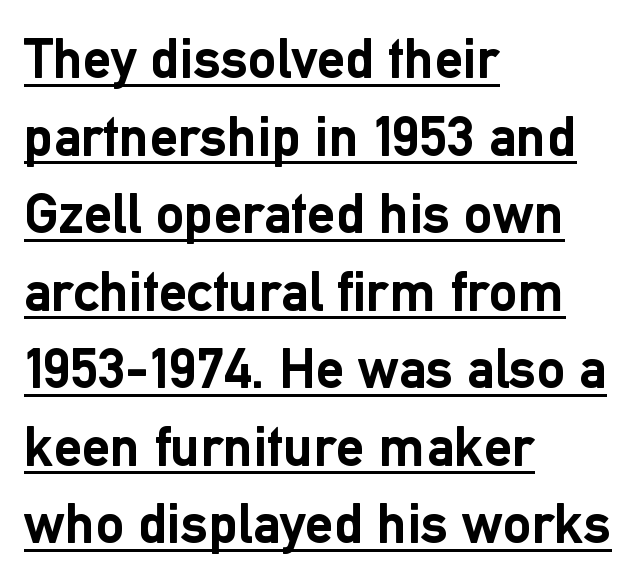
The lines are quadded left. This is roman type, the default non-slanted kind. The rendering shows plain stroke endings on the letterforms — a sans-serif design. A typesetter would call this proportional, since set widths differ per character. You'd pick this weight for a headline — it's a proper bold. The lettering is marked with a stroke running underneath it.
